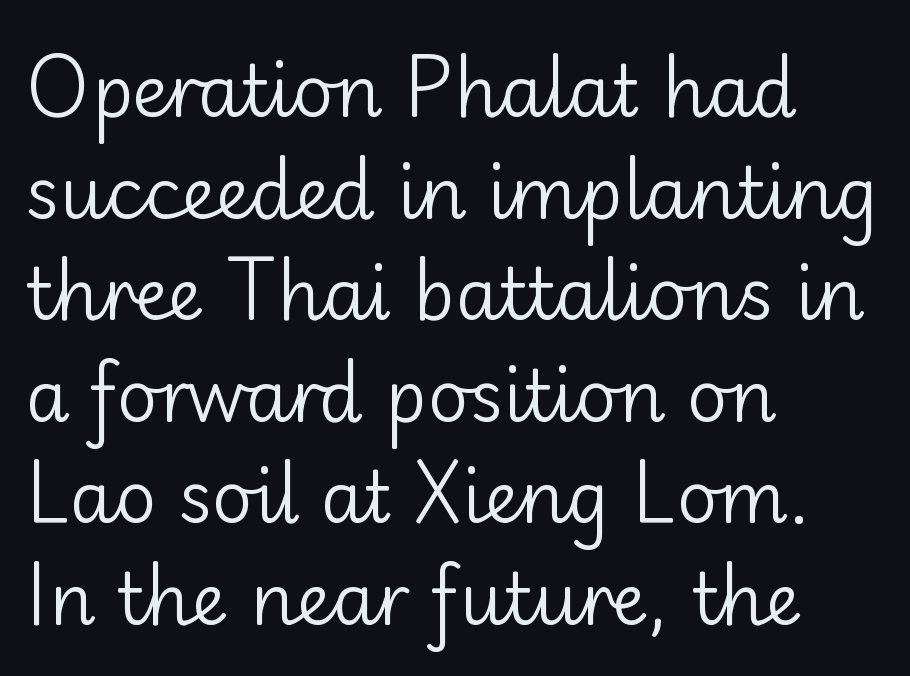
{"serif": "no", "italic": "no", "bold": "no", "weight": "regular", "width": "normal", "stroke_contrast": "low", "x_height": "small", "monospaced": "no", "underline": "no", "align": "left", "line_spacing": "normal", "line_spacing_ratio": 1.43, "letter_spacing": "normal", "letter_spacing_em": 0.0, "glyph_px": 71}
